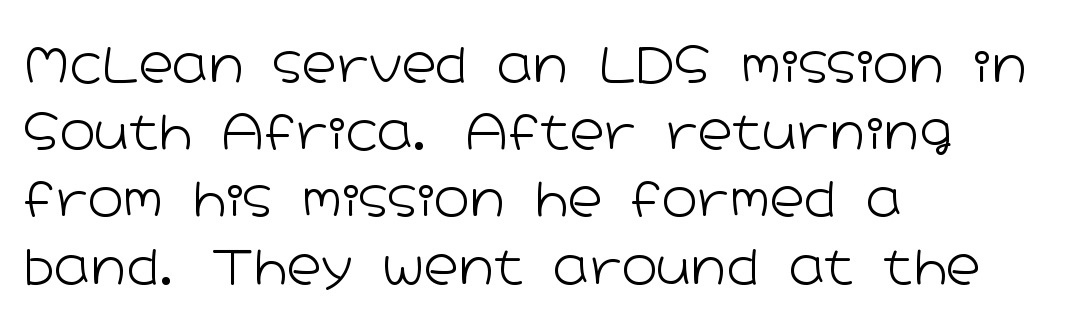
Character widths vary here, with narrow letters taking less room than wide ones. Line spacing here is normal. The type family on display is of the sans-serif kind. These lines are set flush left with a ragged right edge.
